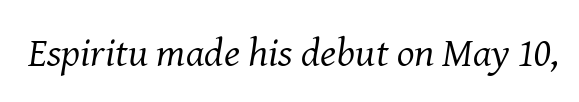
The image shows 41 px regular-weight serif type, italic (leaning right); set normal letter spacing, not underlined; medium stroke contrast and a medium x-height.
